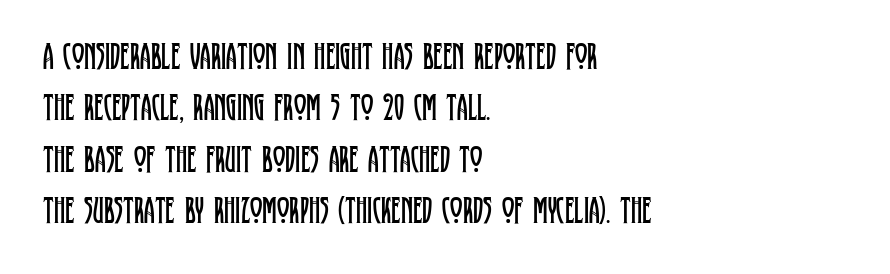
Q: Is the text bold? A: No.
Q: Is the text italic (slanted)? A: No, it is upright.
Q: Is the typeface a serif or a sans-serif typeface? A: Serif.
Q: Is the text underlined? A: No.
Q: How is the paragraph aligned? A: Left-aligned.
Q: Is the spacing between letters normal or unusually wide? A: Normal.
Q: Is the spacing between lines tight, normal or loose? A: Normal.
Q: Width (condensed, normal, or wide)? A: Condensed.
Q: Stroke contrast? A: Low.
Q: x-height? A: Large.
Q: Monospaced? A: No.
